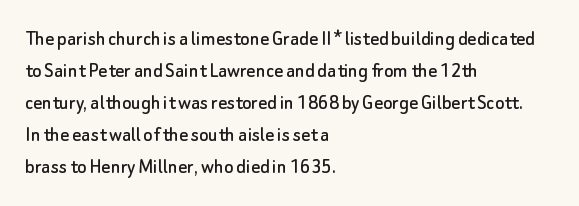
{"italic": "no", "underline": "no", "align": "left", "line_spacing": "normal", "line_spacing_ratio": 1.46, "letter_spacing": "normal", "letter_spacing_em": 0.0, "glyph_px": 22}
